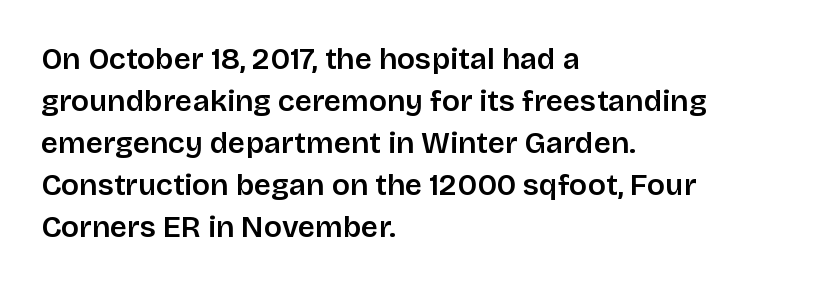
Q: Is the text italic (slanted)? A: No, it is upright.
Q: Is the typeface a serif or a sans-serif typeface? A: Sans-serif.
Q: Is the text underlined? A: No.
Q: How is the paragraph aligned? A: Left-aligned.
Q: Is the spacing between letters normal or unusually wide? A: Normal.
Q: Is the spacing between lines tight, normal or loose? A: Normal.
Q: Width (condensed, normal, or wide)? A: Normal.
Q: Stroke contrast? A: Low.
Q: x-height? A: Large.
Q: Monospaced? A: No.
